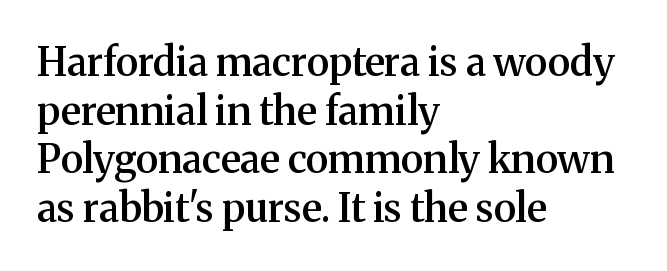
{"serif": "yes", "italic": "no", "bold": "semi", "weight": "semibold", "width": "normal", "stroke_contrast": "medium", "x_height": "medium", "monospaced": "no", "underline": "no", "align": "left", "line_spacing": "normal", "line_spacing_ratio": 1.25, "letter_spacing": "normal", "letter_spacing_em": 0.0, "glyph_px": 39}
